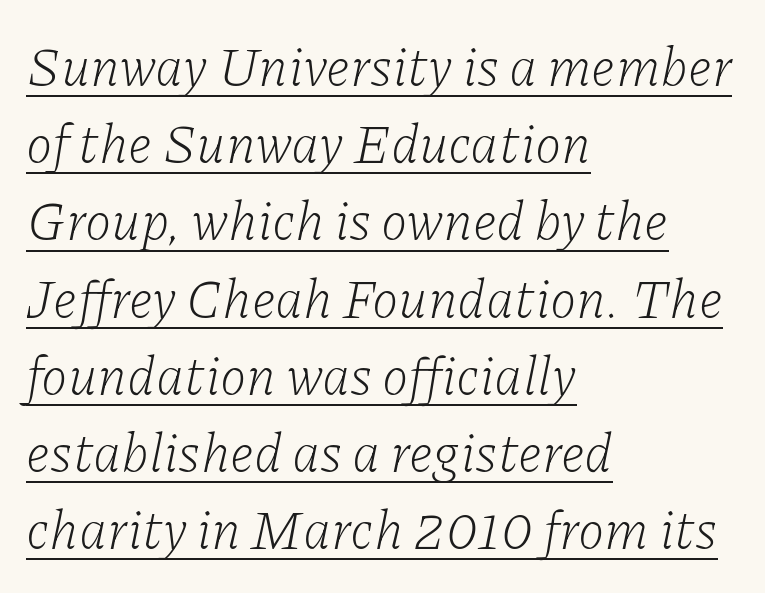
Characters follow at the spacing the type designer built in. A typesetter would call this proportional, since set widths differ per character. When letters slant like this, we call the style italic. This reads as an unemphasized weight, regular at the heaviest. The rag falls on the right side of this text block. Each line of the rendering has a horizontal stroke beneath the glyphs.
